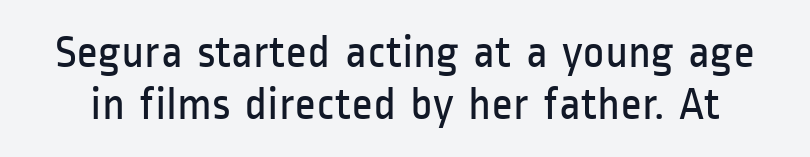
{"serif": "no", "italic": "no", "bold": "no", "weight": "regular", "width": "condensed", "stroke_contrast": "low", "x_height": "medium", "monospaced": "no", "underline": "no", "line_spacing": "tight", "line_spacing_ratio": 1.1, "letter_spacing": "normal", "letter_spacing_em": 0.0, "glyph_px": 47}
